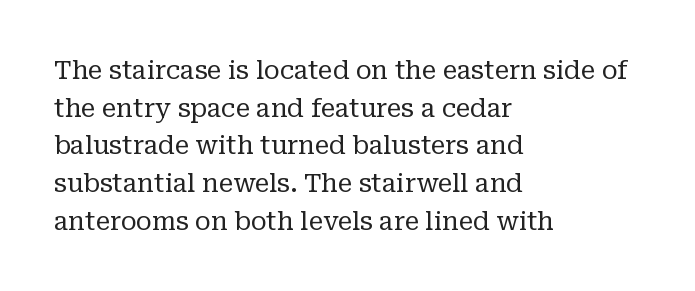
{"italic": "no", "bold": "no", "underline": "no", "align": "left", "line_spacing": "normal", "line_spacing_ratio": 1.45, "letter_spacing": "normal", "letter_spacing_em": 0.0, "glyph_px": 26}
